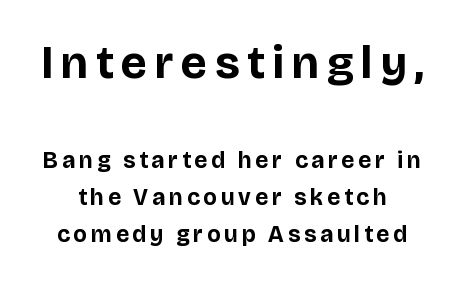
{"serif": "no", "italic": "no", "bold": "yes", "weight": "bold", "width": "normal", "stroke_contrast": "low", "x_height": "large", "monospaced": "no", "underline": "no", "line_spacing": "normal", "line_spacing_ratio": 1.61, "larger_block": "first", "size_ratio": 2.0, "glyph_px": 46}
